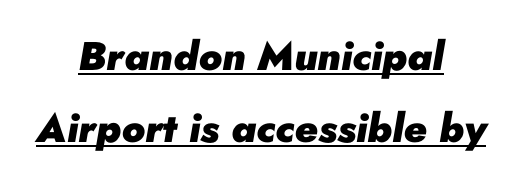
{"italic": "yes", "lean": "right", "slant_degrees": 10, "bold": "yes", "weight": "heavy", "width": "normal", "stroke_contrast": "low", "x_height": "small", "monospaced": "no", "underline": "yes", "align": "center", "line_spacing_ratio": 1.79, "letter_spacing": "normal", "letter_spacing_em": 0.0, "glyph_px": 40}
